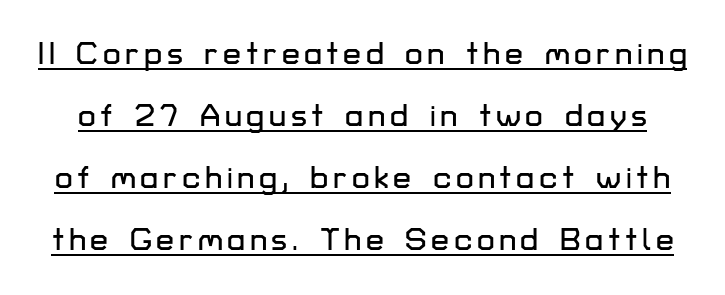
Q: Is the text italic (slanted)? A: No, it is upright.
Q: Is the typeface a serif or a sans-serif typeface? A: Sans-serif.
Q: Is the text underlined? A: Yes.
Q: Is the spacing between lines tight, normal or loose? A: Loose.
Q: Width (condensed, normal, or wide)? A: Normal.
Q: Stroke contrast? A: Low.
Q: x-height? A: Medium.
Q: Monospaced? A: No.
